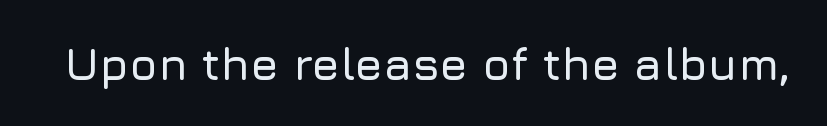
Examine the stroke ends and you'll find no serifs. The letters sit at their default tracking, neither squeezed nor spread. A typesetter would call this proportional, since set widths differ per character. Vertical strokes here are truly vertical. Underlining? Definitely not there.
